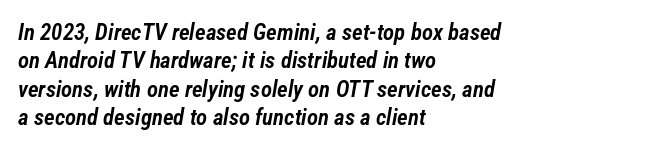
{"italic": "yes", "lean": "right", "slant_degrees": 12, "bold": "semi", "underline": "no", "align": "left", "line_spacing_ratio": 1.23, "letter_spacing": "normal", "letter_spacing_em": 0.0, "glyph_px": 23}
